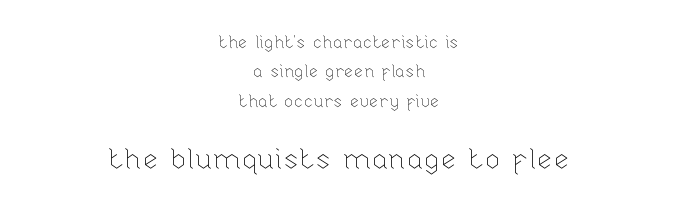
Q: Is the text bold? A: No.
Q: Is the text italic (slanted)? A: No, it is upright.
Q: Is the text underlined? A: No.
Q: How is the paragraph aligned? A: Centered.
Q: Is the spacing between letters normal or unusually wide? A: Normal.
Q: Which block of text is set in a larger size, the first (top) or the second (bottom)? A: The second (bottom) one.
Q: Width (condensed, normal, or wide)? A: Normal.
Q: Stroke contrast? A: Low.
Q: x-height? A: Medium.
Q: Monospaced? A: No.
